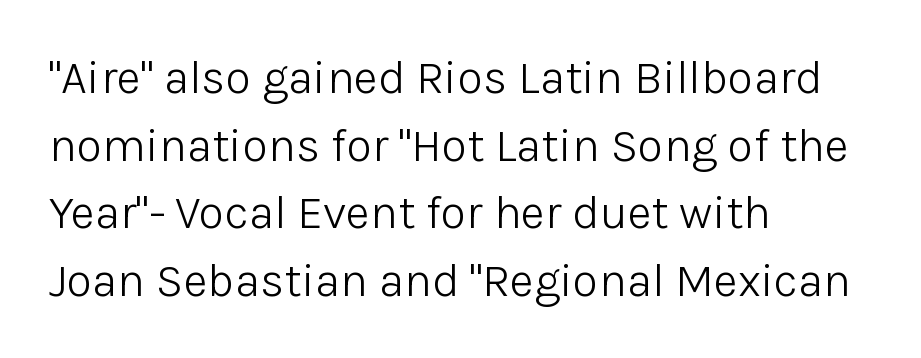
{"serif": "no", "italic": "no", "bold": "no", "weight": "light", "width": "normal", "stroke_contrast": "low", "x_height": "medium", "monospaced": "no", "underline": "no", "align": "left", "line_spacing": "normal", "line_spacing_ratio": 1.44, "letter_spacing": "normal", "letter_spacing_em": 0.0, "glyph_px": 47}
